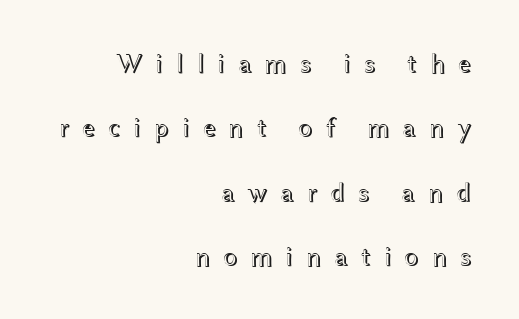
Any mark beneath the type? The region is blank. The type is letterspaced generously, with wide tracking. Vertical strokes here are truly vertical. The rag falls on the left side of this text block. Interline gaps are noticeably wide in this sample.
